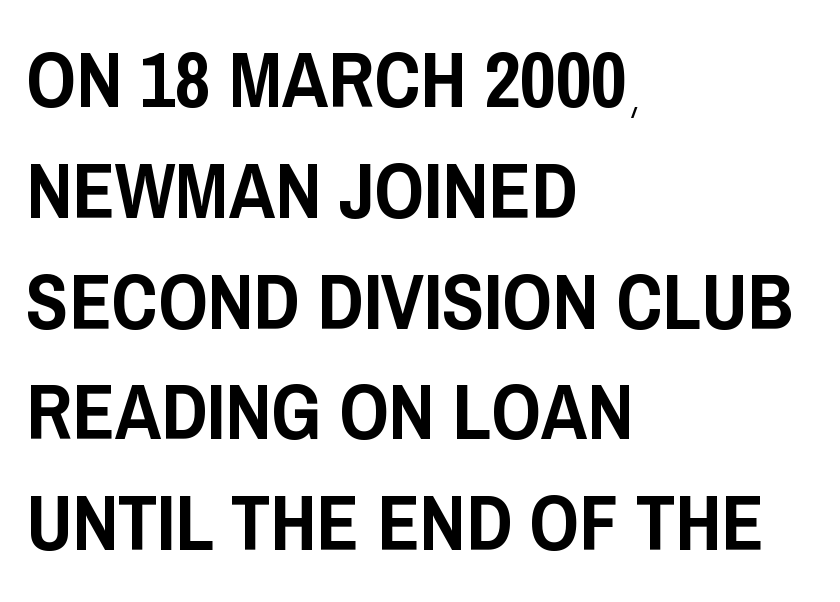
Q: Is the text italic (slanted)? A: No, it is upright.
Q: Is the typeface a serif or a sans-serif typeface? A: Sans-serif.
Q: Is the text underlined? A: No.
Q: How is the paragraph aligned? A: Left-aligned.
Q: Is the spacing between letters normal or unusually wide? A: Normal.
Q: Is the spacing between lines tight, normal or loose? A: Normal.
Q: Width (condensed, normal, or wide)? A: Condensed.
Q: Stroke contrast? A: Low.
Q: x-height? A: Large.
Q: Monospaced? A: No.
